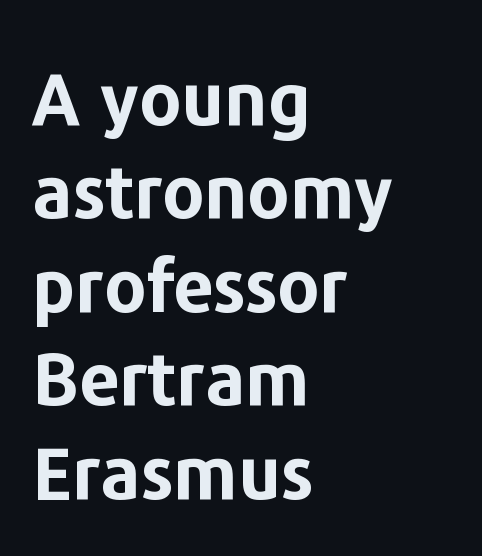
{"serif": "no", "italic": "no", "bold": "yes", "weight": "bold", "width": "normal", "stroke_contrast": "low", "x_height": "medium", "monospaced": "no", "underline": "no", "align": "left", "line_spacing": "normal", "line_spacing_ratio": 1.28, "letter_spacing": "normal", "letter_spacing_em": 0.0, "glyph_px": 73}
